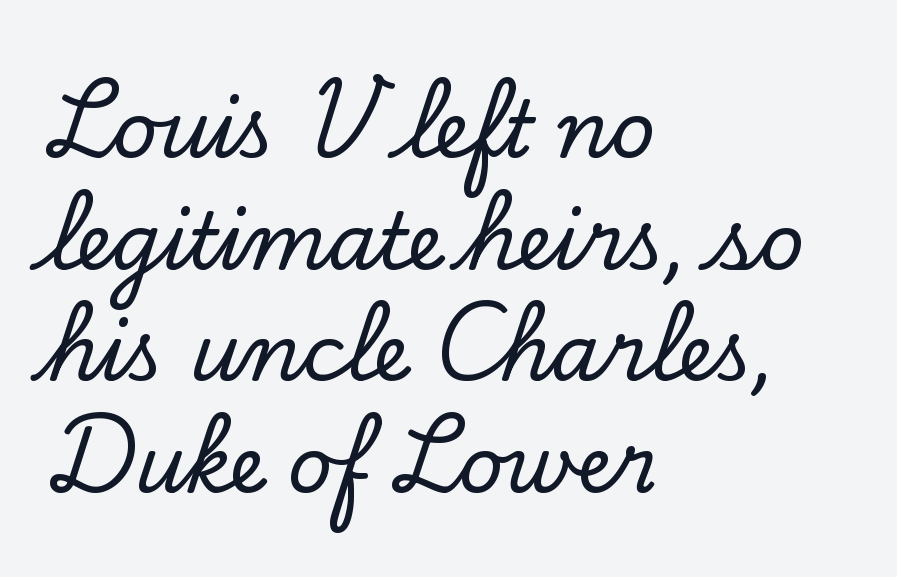
The image shows 78 px serif type; set left-aligned, normal line spacing (1.43x), normal letter spacing, not underlined; low stroke contrast and a small x-height.
